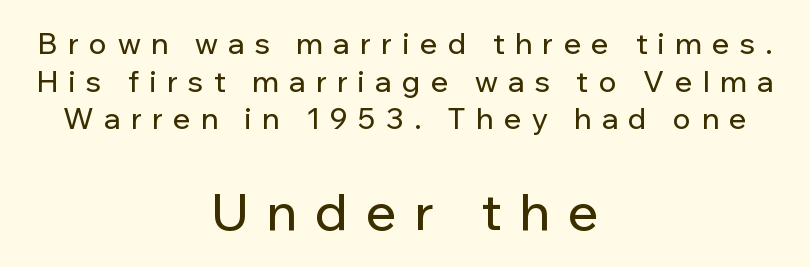
{"serif": "no", "italic": "no", "width": "normal", "stroke_contrast": "low", "x_height": "medium", "monospaced": "no", "underline": "no", "align": "center", "line_spacing": "normal", "line_spacing_ratio": 1.3, "letter_spacing": "wide", "letter_spacing_em": 0.36, "larger_block": "second", "size_ratio": 1.76, "glyph_px": 51}
